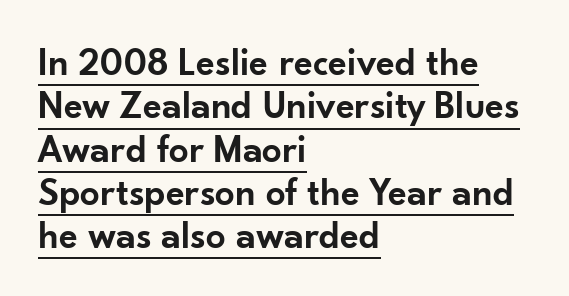
{"serif": "no", "italic": "no", "bold": "semi", "weight": "semibold", "width": "normal", "stroke_contrast": "low", "x_height": "small", "monospaced": "no", "underline": "yes", "align": "left", "line_spacing": "tight", "line_spacing_ratio": 1.11, "letter_spacing": "normal", "letter_spacing_em": 0.0, "glyph_px": 39}
